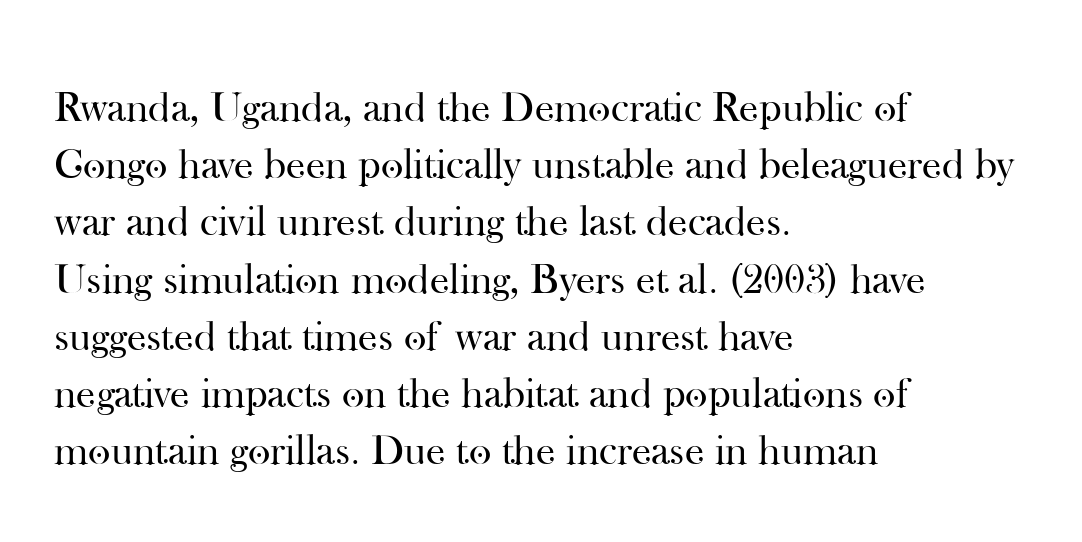
Q: Is the text bold? A: No.
Q: Is the text italic (slanted)? A: No, it is upright.
Q: Is the typeface a serif or a sans-serif typeface? A: Serif.
Q: Is the text underlined? A: No.
Q: How is the paragraph aligned? A: Left-aligned.
Q: Is the spacing between letters normal or unusually wide? A: Normal.
Q: Is the spacing between lines tight, normal or loose? A: Normal.
Q: Width (condensed, normal, or wide)? A: Normal.
Q: Stroke contrast? A: High.
Q: x-height? A: Small.
Q: Monospaced? A: No.
